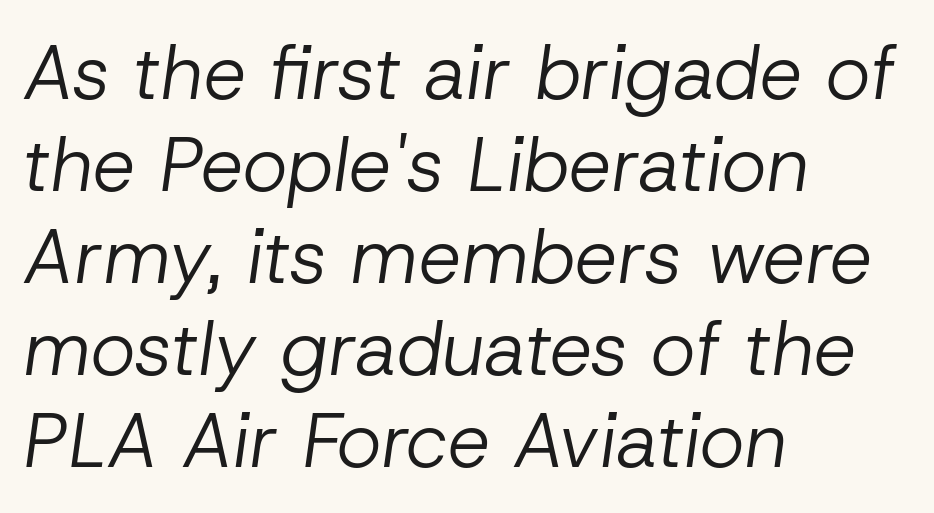
Q: Is the text bold? A: No.
Q: Is the text italic (slanted)? A: Yes, it leans right by about 8 degrees.
Q: Is the text underlined? A: No.
Q: How is the paragraph aligned? A: Left-aligned.
Q: Is the spacing between letters normal or unusually wide? A: Normal.
Q: Width (condensed, normal, or wide)? A: Normal.
Q: Stroke contrast? A: Low.
Q: x-height? A: Medium.
Q: Monospaced? A: No.
